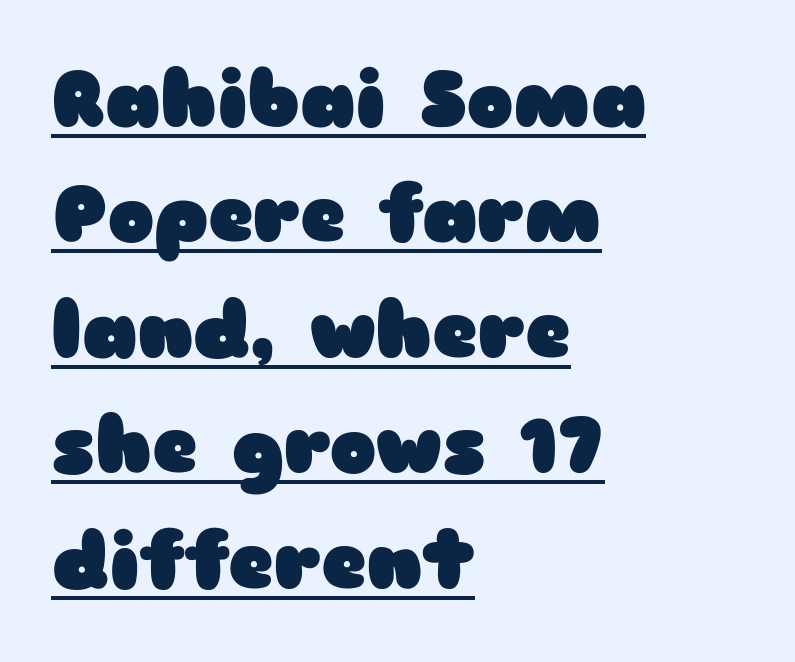
{"serif": "no", "italic": "no", "bold": "yes", "weight": "heavy", "width": "wide", "stroke_contrast": "low", "x_height": "medium", "monospaced": "no", "underline": "yes", "align": "left", "line_spacing": "normal", "line_spacing_ratio": 1.48, "letter_spacing": "normal", "letter_spacing_em": 0.0, "glyph_px": 78}
